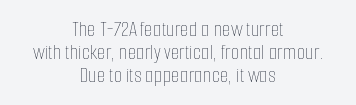
Q: Is the text bold? A: No.
Q: Is the text italic (slanted)? A: No, it is upright.
Q: Is the text underlined? A: No.
Q: How is the paragraph aligned? A: Centered.
Q: Is the spacing between letters normal or unusually wide? A: Normal.
Q: Is the spacing between lines tight, normal or loose? A: Tight.
